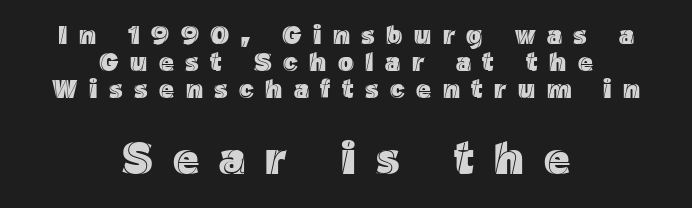
The letters are spread apart with noticeably loose tracking. Caption: upper text group reduced, lower text group enlarged. The letters advance in unequal steps, a hallmark of proportional type. The passage shown stacks its lines with hardly any gap. The paragraph has two soft edges and a firm central axis. The zone under the glyphs is completely vacant.
